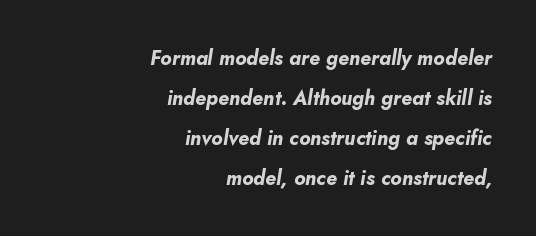
The image shows 20 px bold type, italic (leaning right); set right-aligned, loose line spacing (2.0x), normal letter spacing, not underlined.
